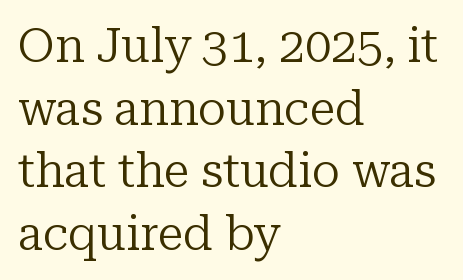
The image shows 47 px regular-weight serif type, upright; set left-aligned, normal line spacing (1.33x), normal letter spacing, not underlined; low stroke contrast and a medium x-height.
